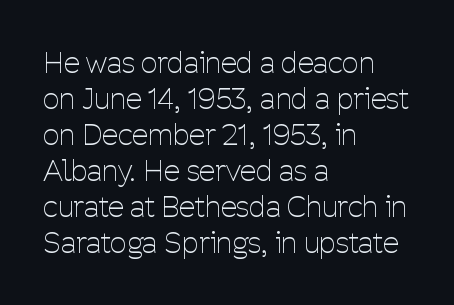
The image shows 29 px thin, condensed sans-serif type, upright; set left-aligned, line spacing 1.24x, normal letter spacing, not underlined; low stroke contrast and a medium x-height.
